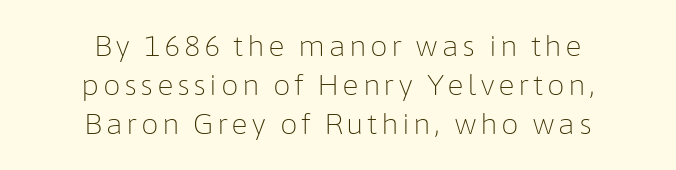
{"serif": "no", "italic": "no", "bold": "no", "weight": "light", "width": "normal", "stroke_contrast": "low", "x_height": "medium", "monospaced": "no", "underline": "no", "align": "center", "line_spacing": "normal", "line_spacing_ratio": 1.4, "glyph_px": 28}
